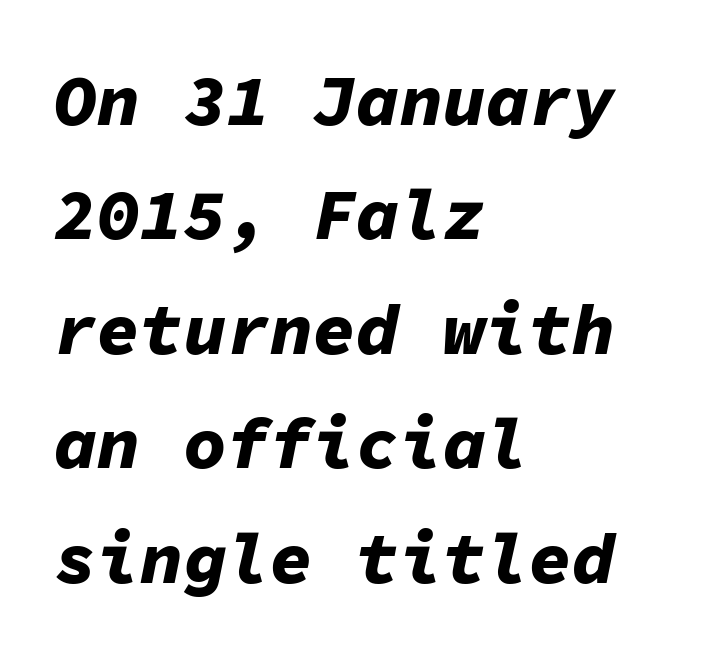
Q: Is the text bold? A: Yes.
Q: Is the text italic (slanted)? A: Yes, it leans right by about 11 degrees.
Q: Is the text underlined? A: No.
Q: How is the paragraph aligned? A: Left-aligned.
Q: Is the spacing between letters normal or unusually wide? A: Normal.
Q: Is the spacing between lines tight, normal or loose? A: Normal.
Q: Width (condensed, normal, or wide)? A: Normal.
Q: Stroke contrast? A: Low.
Q: x-height? A: Medium.
Q: Monospaced? A: Yes.
